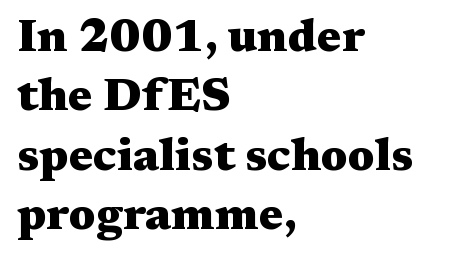
{"serif": "yes", "italic": "no", "bold": "yes", "weight": "heavy", "width": "wide", "stroke_contrast": "medium", "x_height": "medium", "monospaced": "no", "underline": "no", "align": "left", "line_spacing": "normal", "line_spacing_ratio": 1.29, "letter_spacing": "normal", "letter_spacing_em": 0.0, "glyph_px": 46}
